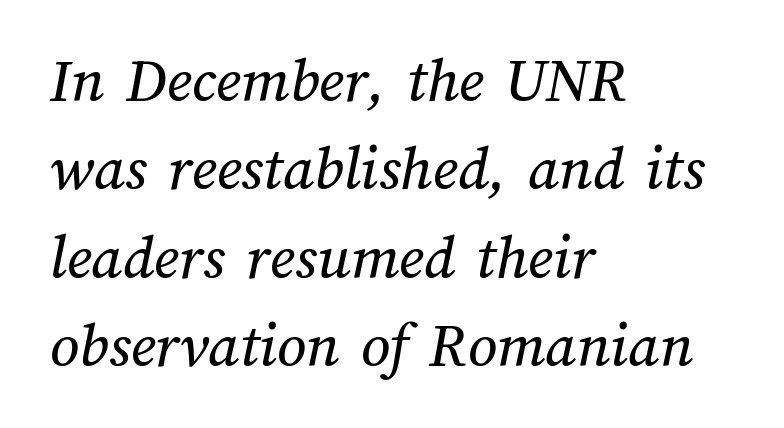
{"width": "normal", "stroke_contrast": "medium", "x_height": "medium", "monospaced": "no", "underline": "no", "align": "left", "line_spacing": "normal", "line_spacing_ratio": 1.38, "letter_spacing": "normal", "letter_spacing_em": 0.0, "glyph_px": 64}
